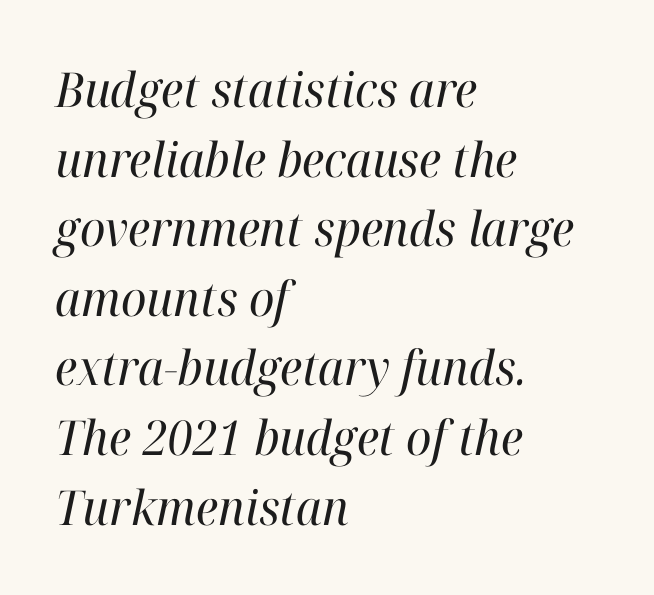
Leading matches the norm, producing a regular column. This sample uses a serif face. Summary of weight: not heavy and not bold. Spacing between characters is what you'd get straight out of the box.
